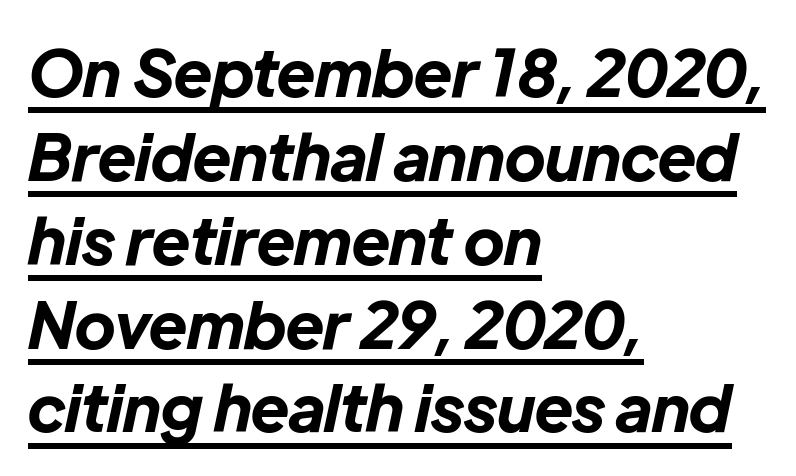
The image shows 64 px bold type, italic (leaning right); set left-aligned, normal line spacing (1.31x), normal letter spacing, underlined; low stroke contrast and a medium x-height.
